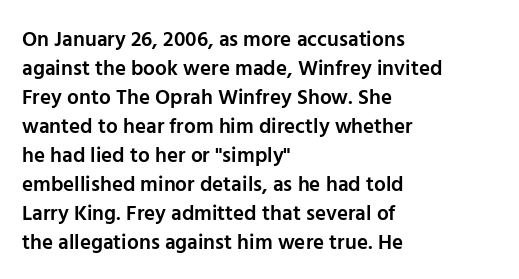
These lines keep a tight, regular rhythm from letter to letter. If you drew a ruler down the left edge, every line would touch it. Compared with an ordinary text face, these strokes are moderately heavier — a semibold. Whoever set this chose a conventional vertical rhythm. The glyphs are unaccompanied by any horizontal stroke below them.
